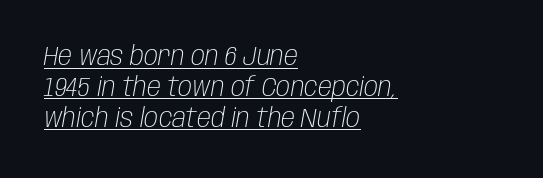
Q: Is the text bold? A: No.
Q: Is the text italic (slanted)? A: Yes, it leans right by about 10 degrees.
Q: Is the text underlined? A: Yes.
Q: How is the paragraph aligned? A: Left-aligned.
Q: Is the spacing between letters normal or unusually wide? A: Normal.
